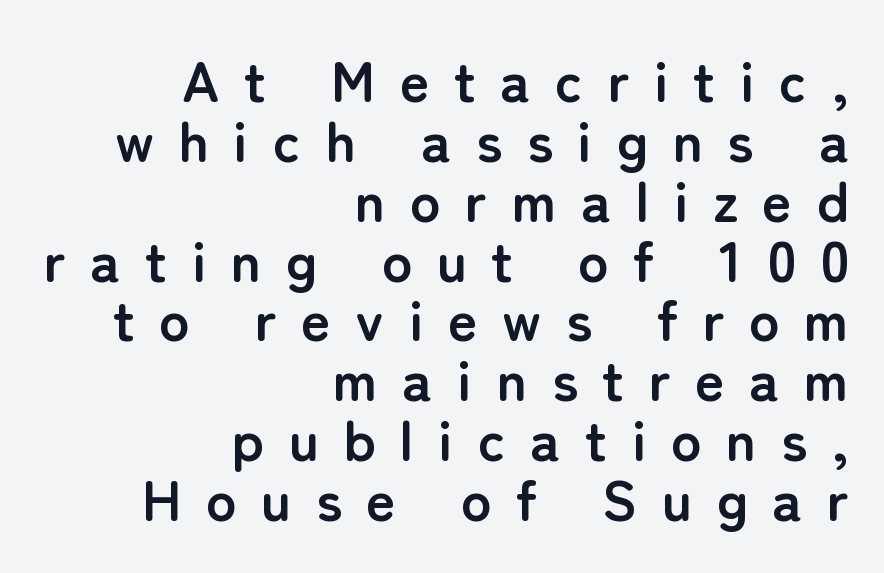
Q: Is the text bold? A: Yes.
Q: Is the text italic (slanted)? A: No, it is upright.
Q: Is the typeface a serif or a sans-serif typeface? A: Sans-serif.
Q: Is the text underlined? A: No.
Q: How is the paragraph aligned? A: Right-aligned.
Q: Is the spacing between letters normal or unusually wide? A: Unusually wide.
Q: Is the spacing between lines tight, normal or loose? A: Tight.
Q: Width (condensed, normal, or wide)? A: Normal.
Q: Stroke contrast? A: Low.
Q: x-height? A: Medium.
Q: Monospaced? A: No.
